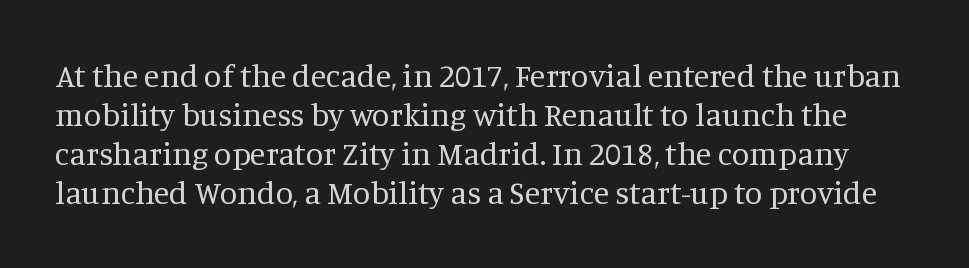
The image shows 32 px regular-weight serif type, upright; set line spacing 1.22x, normal letter spacing, not underlined; medium stroke contrast and a large x-height.
